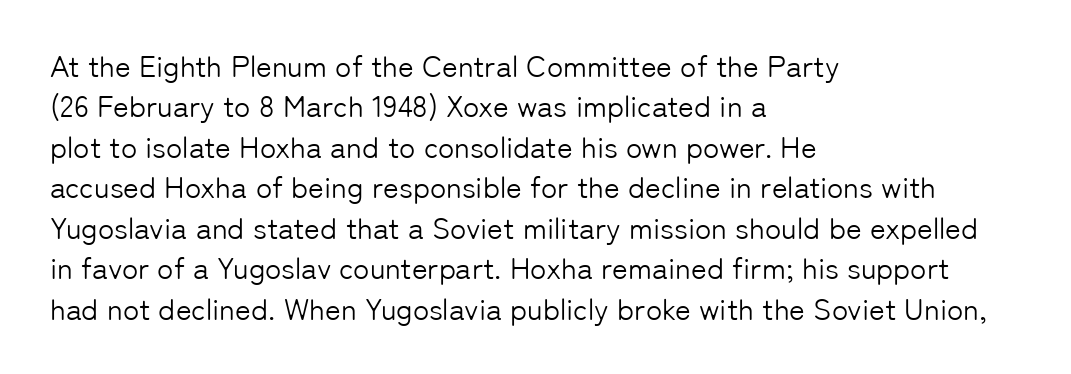
Q: Is the text bold? A: No.
Q: Is the text italic (slanted)? A: No, it is upright.
Q: Is the typeface a serif or a sans-serif typeface? A: Sans-serif.
Q: Is the text underlined? A: No.
Q: How is the paragraph aligned? A: Left-aligned.
Q: Is the spacing between letters normal or unusually wide? A: Normal.
Q: Is the spacing between lines tight, normal or loose? A: Normal.
Q: Width (condensed, normal, or wide)? A: Normal.
Q: Stroke contrast? A: Low.
Q: x-height? A: Medium.
Q: Monospaced? A: No.
